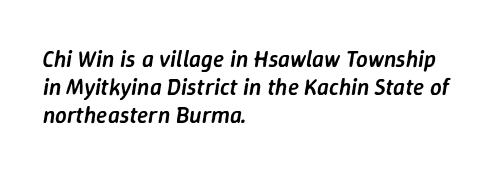
The image shows 23 px text type, italic (leaning right); set left-aligned, line spacing 1.21x, normal letter spacing, not underlined.
